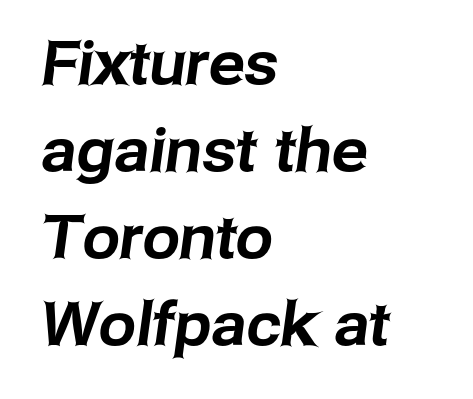
The image shows 60 px sans-serif type; set left-aligned, normal line spacing (1.45x), normal letter spacing, not underlined; low stroke contrast and a medium x-height.
